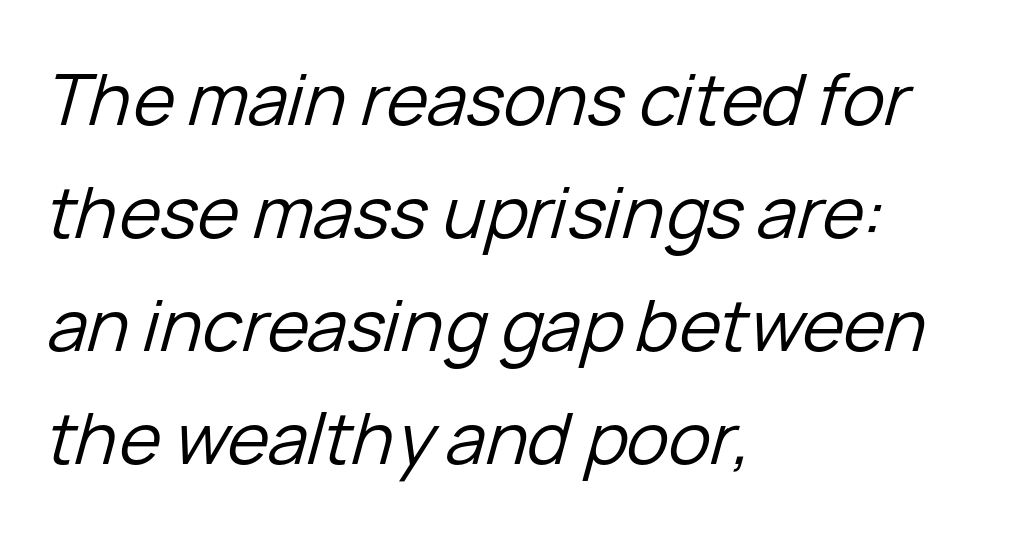
Q: Is the text bold? A: No.
Q: Is the text italic (slanted)? A: Yes, it leans right by about 15 degrees.
Q: Is the text underlined? A: No.
Q: How is the paragraph aligned? A: Left-aligned.
Q: Is the spacing between letters normal or unusually wide? A: Normal.
Q: Is the spacing between lines tight, normal or loose? A: Normal.
Q: Width (condensed, normal, or wide)? A: Normal.
Q: Stroke contrast? A: Low.
Q: x-height? A: Medium.
Q: Monospaced? A: No.
